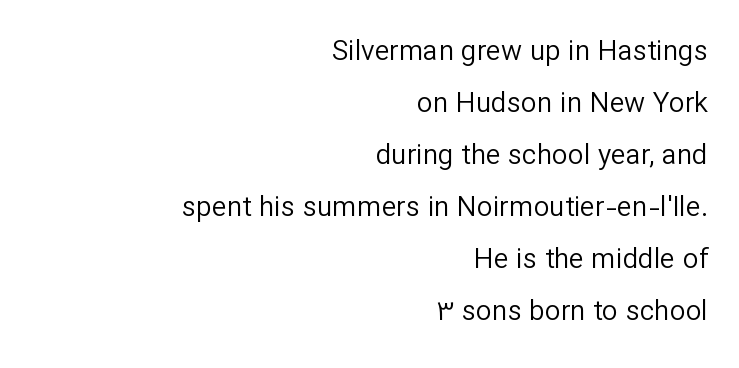
Q: Is the text bold? A: No.
Q: Is the text italic (slanted)? A: No, it is upright.
Q: Is the typeface a serif or a sans-serif typeface? A: Sans-serif.
Q: Is the text underlined? A: No.
Q: How is the paragraph aligned? A: Right-aligned.
Q: Is the spacing between letters normal or unusually wide? A: Normal.
Q: Width (condensed, normal, or wide)? A: Normal.
Q: Stroke contrast? A: Low.
Q: x-height? A: Medium.
Q: Monospaced? A: No.
